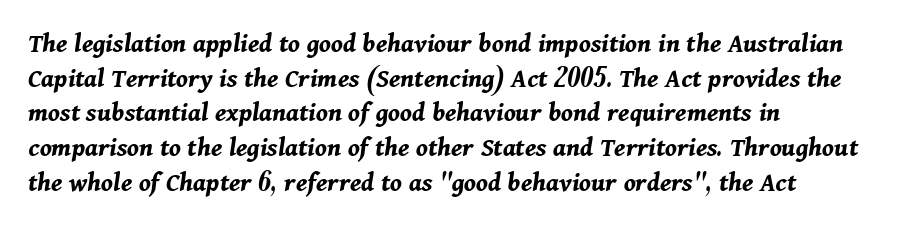
The typesetting leans heavy: a genuine bold. Compared with a centered layout, this one pins lines to the left instead. Italic? Definitely — the glyphs are oblique. The type is set solid horizontally, with unmodified tracking.
